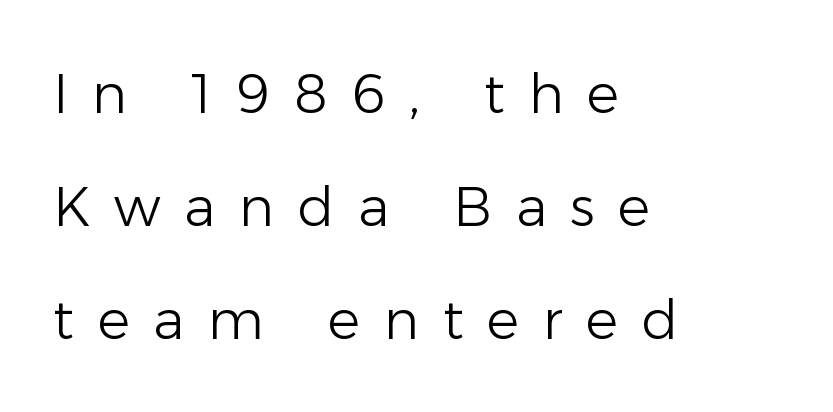
{"serif": "no", "italic": "no", "bold": "no", "weight": "light", "width": "normal", "stroke_contrast": "low", "x_height": "medium", "monospaced": "no", "underline": "no", "align": "left", "line_spacing": "loose", "line_spacing_ratio": 2.09, "letter_spacing": "wide", "letter_spacing_em": 0.44, "glyph_px": 54}
